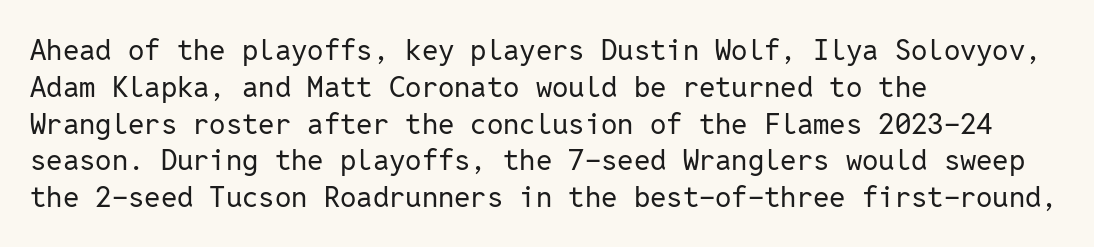
{"serif": "no", "italic": "no", "bold": "no", "weight": "regular", "width": "normal", "stroke_contrast": "low", "x_height": "medium", "monospaced": "yes", "underline": "no", "align": "left", "line_spacing": "normal", "line_spacing_ratio": 1.27, "letter_spacing": "normal", "letter_spacing_em": 0.0, "glyph_px": 29}
